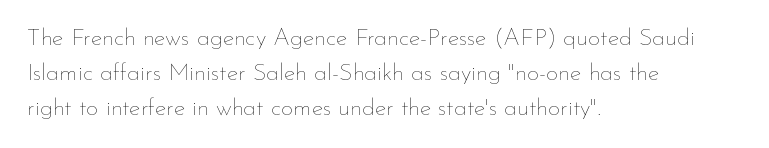
Q: Is the text bold? A: No.
Q: Is the text italic (slanted)? A: No, it is upright.
Q: Is the text underlined? A: No.
Q: How is the paragraph aligned? A: Left-aligned.
Q: Is the spacing between letters normal or unusually wide? A: Normal.
Q: Is the spacing between lines tight, normal or loose? A: Normal.
